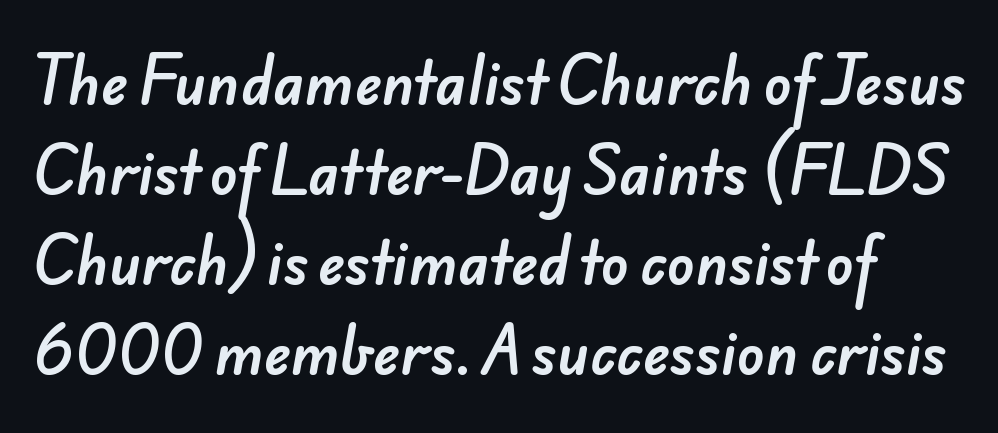
{"serif": "no", "width": "normal", "stroke_contrast": "low", "x_height": "small", "monospaced": "no", "underline": "no", "line_spacing": "normal", "line_spacing_ratio": 1.58, "letter_spacing": "normal", "letter_spacing_em": 0.0, "glyph_px": 57}
